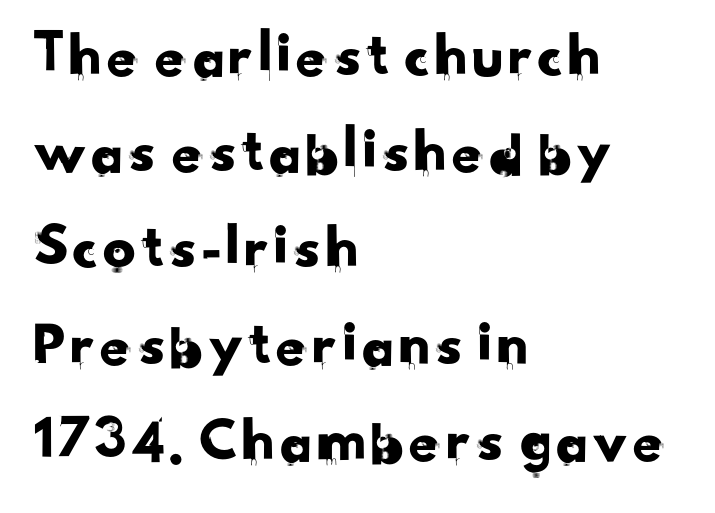
Q: Is the typeface a serif or a sans-serif typeface? A: Sans-serif.
Q: Is the text underlined? A: No.
Q: How is the paragraph aligned? A: Left-aligned.
Q: Is the spacing between letters normal or unusually wide? A: Normal.
Q: Is the spacing between lines tight, normal or loose? A: Normal.
Q: Width (condensed, normal, or wide)? A: Normal.
Q: Stroke contrast? A: Low.
Q: x-height? A: Small.
Q: Monospaced? A: No.
